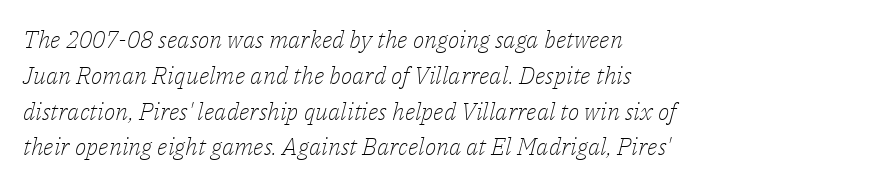
The image shows 24 px text type, italic (leaning right); set left-aligned, normal line spacing (1.49x), normal letter spacing, not underlined.
